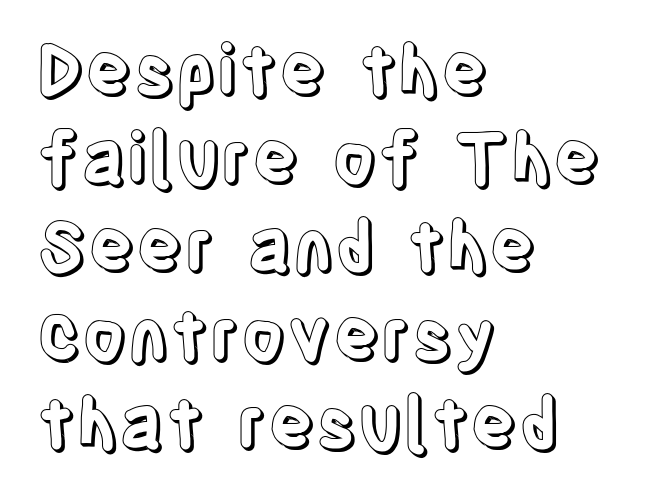
Q: Is the text italic (slanted)? A: No, it is upright.
Q: Is the text underlined? A: No.
Q: How is the paragraph aligned? A: Left-aligned.
Q: Is the spacing between letters normal or unusually wide? A: Normal.
Q: Is the spacing between lines tight, normal or loose? A: Normal.
Q: Width (condensed, normal, or wide)? A: Condensed.
Q: x-height? A: Large.
Q: Monospaced? A: No.
